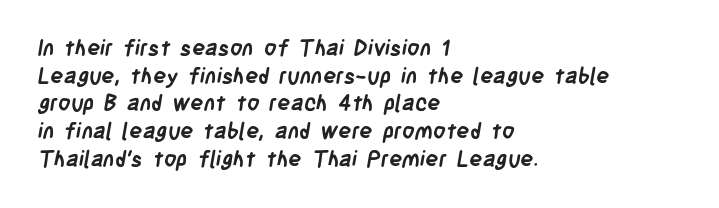
The foot of each line stays bare and open. The passage shown has conventional tracking throughout. Line spacing here is normal. A student would call this left alignment; a typographer would say flush left, rag right.
